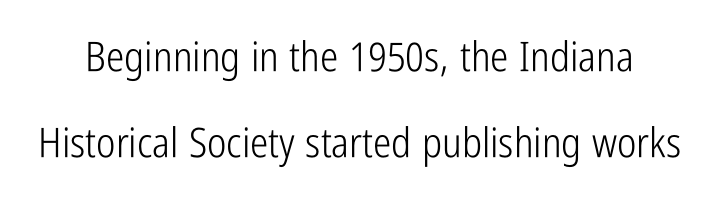
Characters remain perfectly vertical along every line. Each letter keeps its own natural width here, so spacing adapts to shape. The area under the type is left untouched. Honestly, the rows look like they've been pulled way apart. Caption: standard tracking, unaltered. No extra ink here — the face is not bold.
